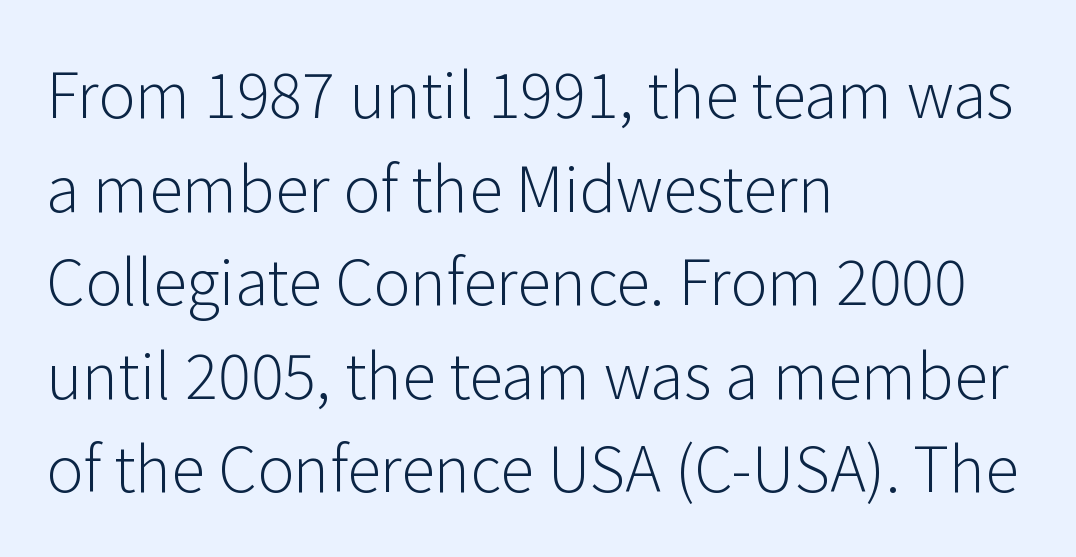
Q: Is the text bold? A: No.
Q: Is the text italic (slanted)? A: No, it is upright.
Q: Is the typeface a serif or a sans-serif typeface? A: Sans-serif.
Q: Is the text underlined? A: No.
Q: How is the paragraph aligned? A: Left-aligned.
Q: Is the spacing between letters normal or unusually wide? A: Normal.
Q: Is the spacing between lines tight, normal or loose? A: Normal.
Q: Width (condensed, normal, or wide)? A: Normal.
Q: Stroke contrast? A: Low.
Q: x-height? A: Medium.
Q: Monospaced? A: No.
